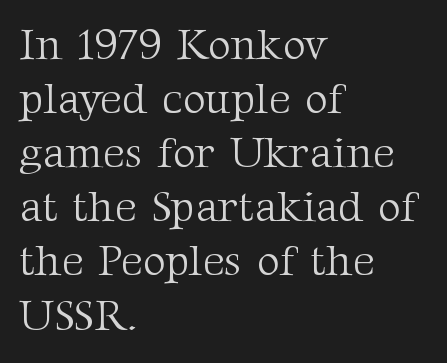
The lettering stays uniformly vertical, giving the passage a roman look. Classification — serif. The letterforms sit shoulder to shoulder at normal distance. Line starts are locked; line ends wander. The baseline area is clear.
